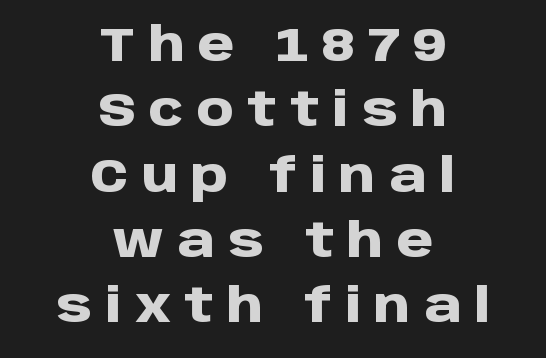
Q: Is the text bold? A: Yes.
Q: Is the text italic (slanted)? A: No, it is upright.
Q: Is the typeface a serif or a sans-serif typeface? A: Sans-serif.
Q: Is the text underlined? A: No.
Q: How is the paragraph aligned? A: Centered.
Q: Is the spacing between letters normal or unusually wide? A: Unusually wide.
Q: Is the spacing between lines tight, normal or loose? A: Normal.
Q: Width (condensed, normal, or wide)? A: Normal.
Q: Stroke contrast? A: Low.
Q: x-height? A: Large.
Q: Monospaced? A: No.
